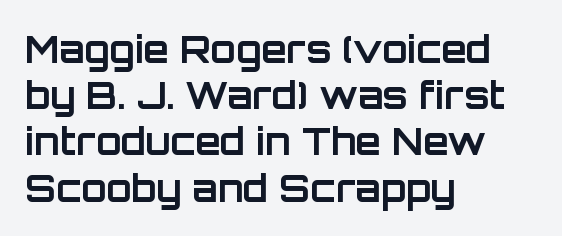
Note: no serifs on the glyphs. Strong, thick strokes mark this as bold type. Italic? Not at all — the glyphs are vertical. Notice how descenders clear the ascenders below comfortably — that's standard leading.
